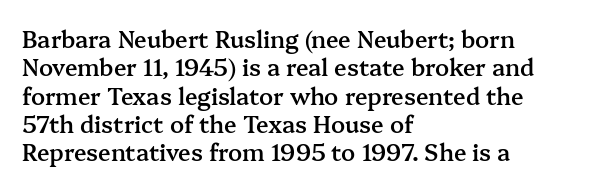
Is the letter spacing exaggerated? No — it looks like the ordinary default. Do the letters lean? They stand straight. Is the type bold? Partly — it's a semibold, heavier than regular but not fully bold. Lines of text with bare space underneath. The text block is weighted toward the left margin, trailing off unevenly rightward.
